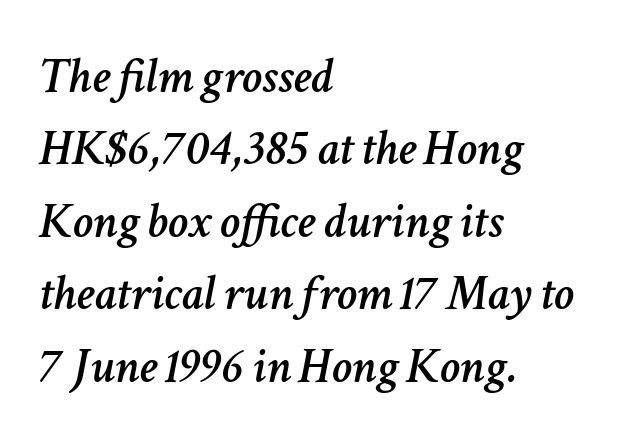
The image shows 51 px text type, italic (leaning right); set left-aligned, normal line spacing (1.42x), normal letter spacing, not underlined; low stroke contrast and a medium x-height.
